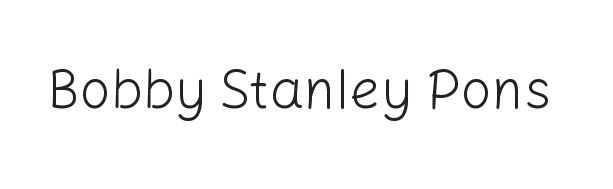
The image shows 55 px light sans-serif type, upright; set normal letter spacing, not underlined; low stroke contrast and a medium x-height.
